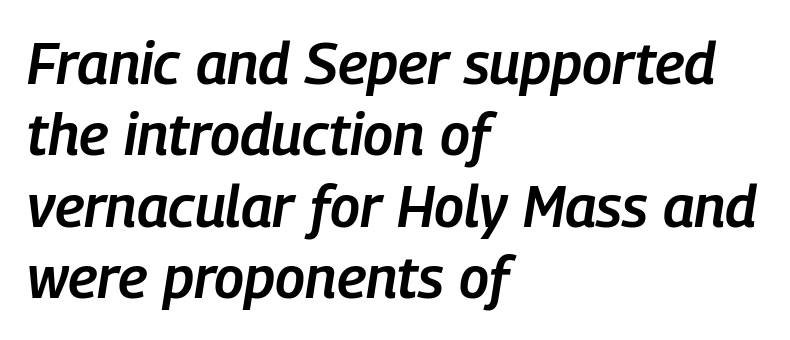
Q: Is the text bold? A: Semi-bold.
Q: Is the text italic (slanted)? A: Yes, it leans right by about 9 degrees.
Q: Is the text underlined? A: No.
Q: How is the paragraph aligned? A: Left-aligned.
Q: Is the spacing between letters normal or unusually wide? A: Normal.
Q: Width (condensed, normal, or wide)? A: Condensed.
Q: Stroke contrast? A: Low.
Q: x-height? A: Medium.
Q: Monospaced? A: No.
